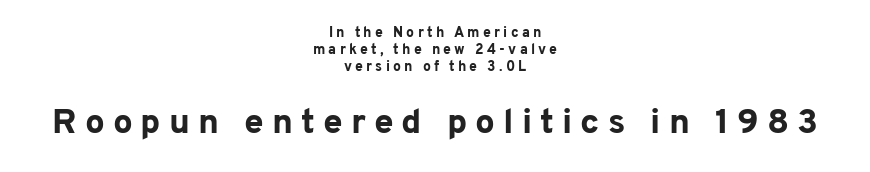
The image shows 35 px bold sans-serif type, upright; set centered, line spacing 1.2x, unusually wide letter spacing (+0.23 em), not underlined; the second (bottom) block is 2.5x larger; low stroke contrast and a medium x-height.
